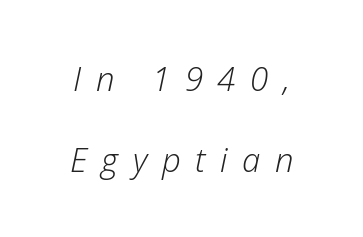
The image shows 33 px light type, italic (leaning right); set loose line spacing (2.44x), unusually wide letter spacing (+0.44 em), not underlined; low stroke contrast and a medium x-height.
